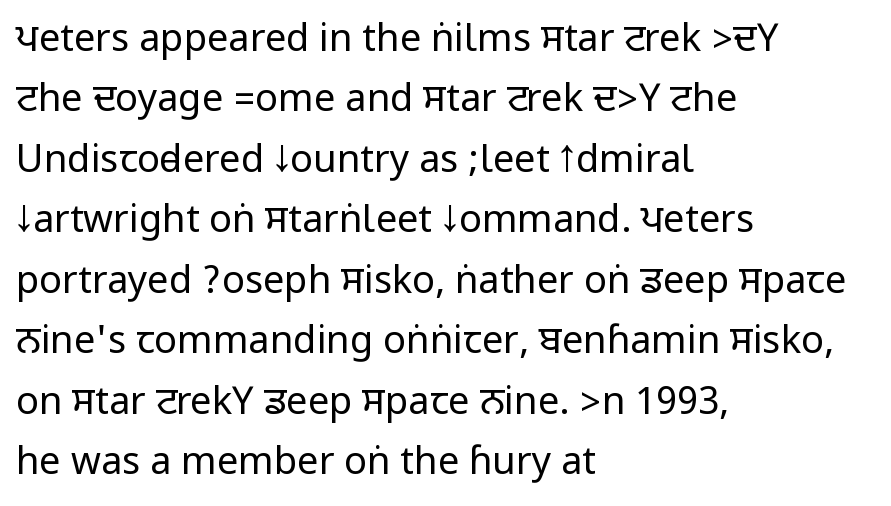
Q: Is the text bold? A: No.
Q: Is the text italic (slanted)? A: No, it is upright.
Q: Is the typeface a serif or a sans-serif typeface? A: Sans-serif.
Q: Is the text underlined? A: No.
Q: How is the paragraph aligned? A: Left-aligned.
Q: Is the spacing between letters normal or unusually wide? A: Normal.
Q: Is the spacing between lines tight, normal or loose? A: Normal.
Q: Width (condensed, normal, or wide)? A: Condensed.
Q: Stroke contrast? A: Low.
